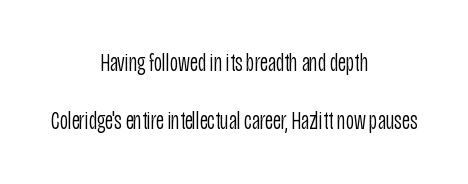
Q: Is the text bold? A: No.
Q: Is the text italic (slanted)? A: No, it is upright.
Q: Is the text underlined? A: No.
Q: How is the paragraph aligned? A: Centered.
Q: Is the spacing between letters normal or unusually wide? A: Normal.
Q: Is the spacing between lines tight, normal or loose? A: Loose.
